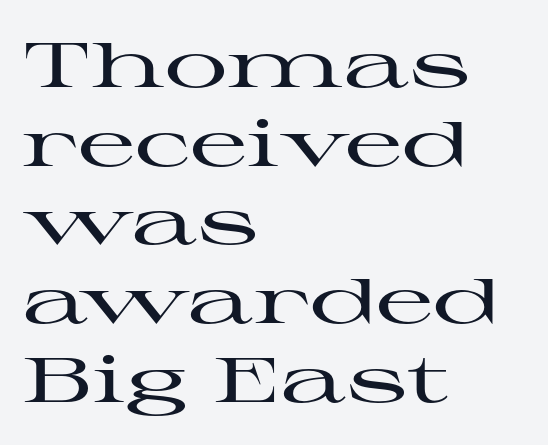
Little horizontal feet cap the strokes, marking this as serif type. Check the space under the baseline: it is left empty. Every character sits straight up, as roman type does. Is this a fixed-width face? No — the glyphs have proportional, varying widths. The rendering anchors every line to the left-hand side. Does extra space separate the letters? No, they use regular spacing.
